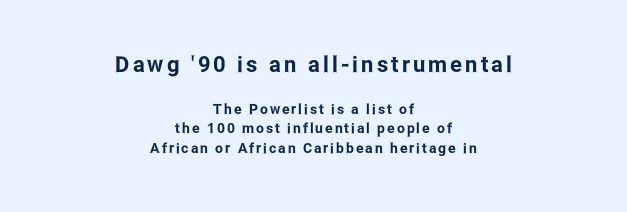
Q: Is the text italic (slanted)? A: No, it is upright.
Q: Is the text underlined? A: No.
Q: How is the paragraph aligned? A: Centered.
Q: Is the spacing between lines tight, normal or loose? A: Normal.
Q: Which block of text is set in a larger size, the first (top) or the second (bottom)? A: The first (top) one.
